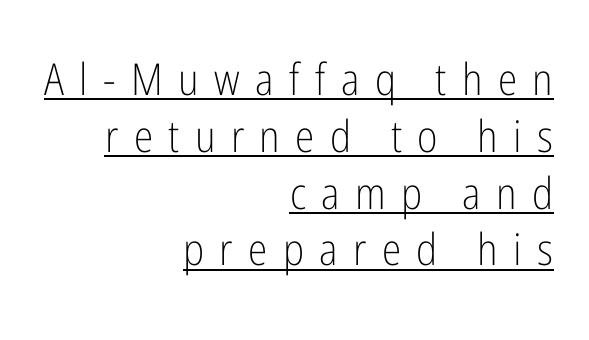
On a weight scale, this lands at 450 or below. Each new line begins a customary step beneath the previous one. In terms of posture, this sample is upright. Teacher's note: observe the even right margin — that is flush-right alignment. Each word looks stretched out because of the extra space between its letters. The glyphs are accompanied by a horizontal stroke just below them.
